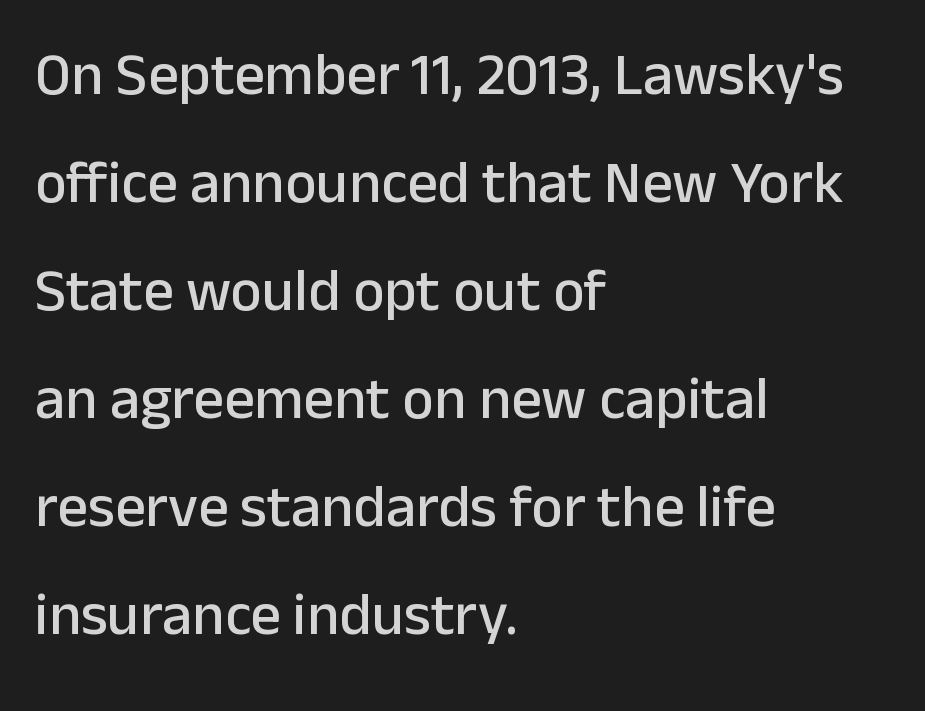
{"serif": "no", "italic": "no", "width": "normal", "stroke_contrast": "low", "x_height": "medium", "monospaced": "no", "underline": "no", "align": "left", "line_spacing_ratio": 1.8, "letter_spacing": "normal", "letter_spacing_em": 0.0, "glyph_px": 60}
